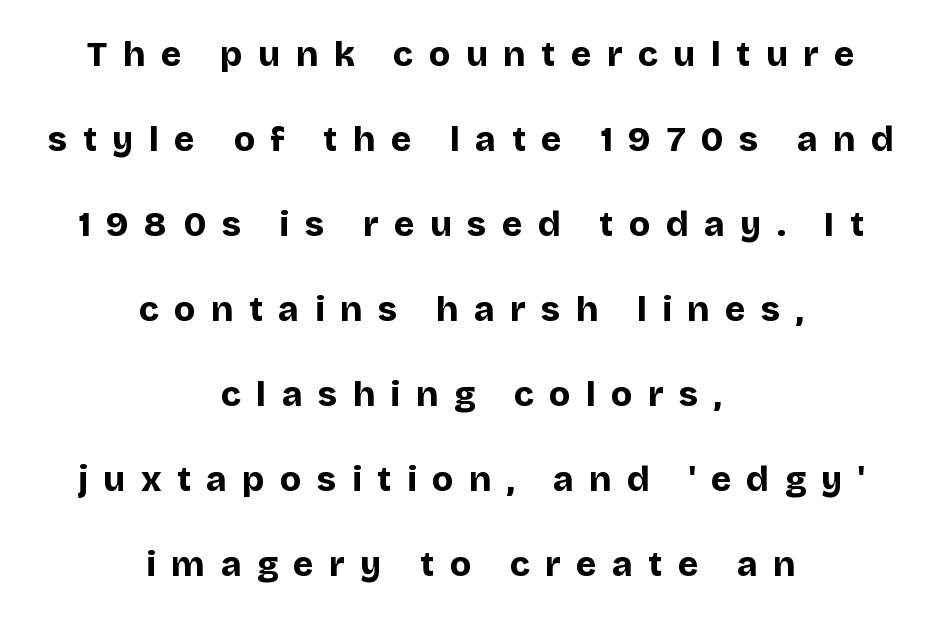
The font family rendered here belongs to the sans-serif group. In CSS terms this would be text-align: center. Set as a true bold cut, around the 700 mark. The string is rendered with underlining switched off.
